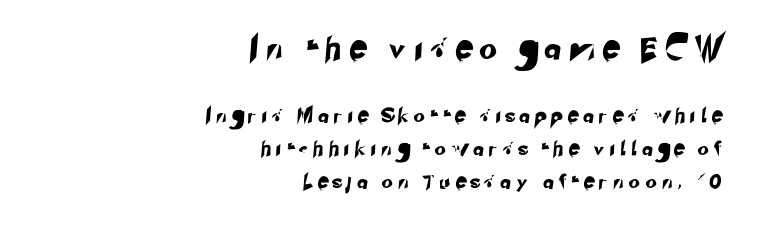
Note: larger setting up top, smaller setting below. Regarding leading, the lines here are spaced well apart. Right-aligned paragraph, ragged on the left. Decoration check: the copy has no underline. Between one letter and the next there's a generous, obvious gap.
